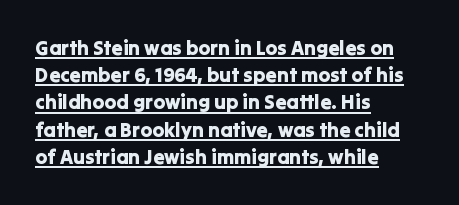
Q: Is the text italic (slanted)? A: No, it is upright.
Q: Is the text underlined? A: Yes.
Q: How is the paragraph aligned? A: Left-aligned.
Q: Is the spacing between letters normal or unusually wide? A: Normal.
Q: Is the spacing between lines tight, normal or loose? A: Normal.
